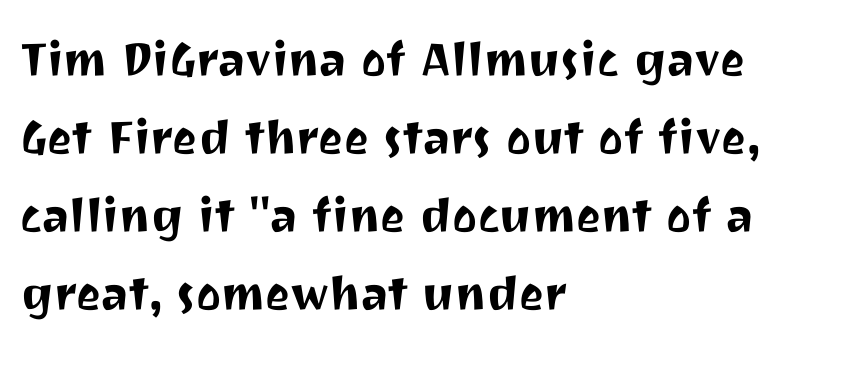
Q: Is the text italic (slanted)? A: No, it is upright.
Q: Is the typeface a serif or a sans-serif typeface? A: Sans-serif.
Q: Is the text underlined? A: No.
Q: How is the paragraph aligned? A: Left-aligned.
Q: Is the spacing between letters normal or unusually wide? A: Normal.
Q: Is the spacing between lines tight, normal or loose? A: Normal.
Q: Width (condensed, normal, or wide)? A: Normal.
Q: Stroke contrast? A: Medium.
Q: x-height? A: Medium.
Q: Monospaced? A: No.
